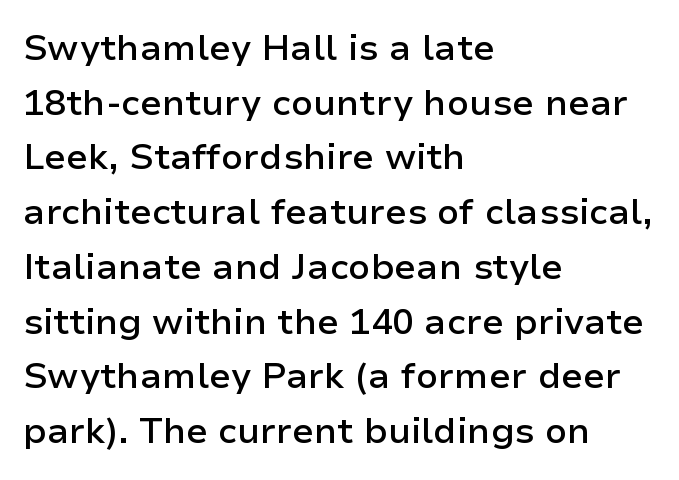
Q: Is the text bold? A: Semi-bold.
Q: Is the text italic (slanted)? A: No, it is upright.
Q: Is the typeface a serif or a sans-serif typeface? A: Sans-serif.
Q: Is the text underlined? A: No.
Q: How is the paragraph aligned? A: Left-aligned.
Q: Is the spacing between letters normal or unusually wide? A: Normal.
Q: Is the spacing between lines tight, normal or loose? A: Normal.
Q: Width (condensed, normal, or wide)? A: Normal.
Q: Stroke contrast? A: Low.
Q: x-height? A: Medium.
Q: Monospaced? A: No.
